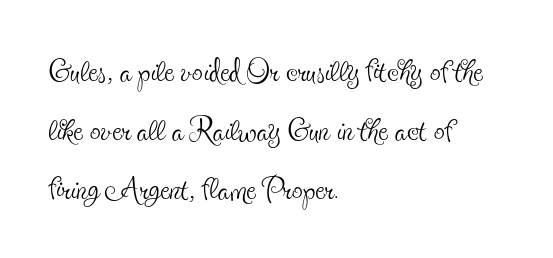
{"serif": "yes", "bold": "no", "weight": "thin", "width": "condensed", "x_height": "small", "monospaced": "no", "underline": "no", "align": "left", "line_spacing": "normal", "line_spacing_ratio": 1.37, "letter_spacing": "normal", "letter_spacing_em": 0.0, "glyph_px": 43}
